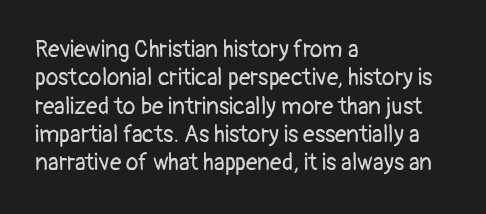
{"italic": "no", "bold": "no", "underline": "no", "align": "left", "line_spacing_ratio": 1.23, "letter_spacing": "normal", "letter_spacing_em": 0.0, "glyph_px": 23}
